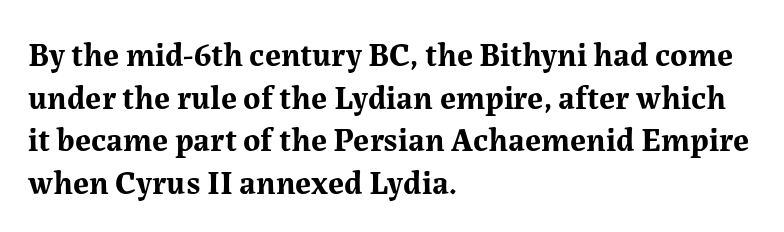
Has an underline been added? It has not. Do the characters align in a grid? No, the font is proportional. The type family on display is of the serif kind. This block has exactly the height ordinary leading produces. In terms of posture, this sample is upright.
